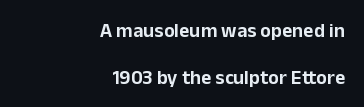
The image shows 20 px text type, upright; set right-aligned, loose line spacing (2.33x), normal letter spacing, not underlined.
